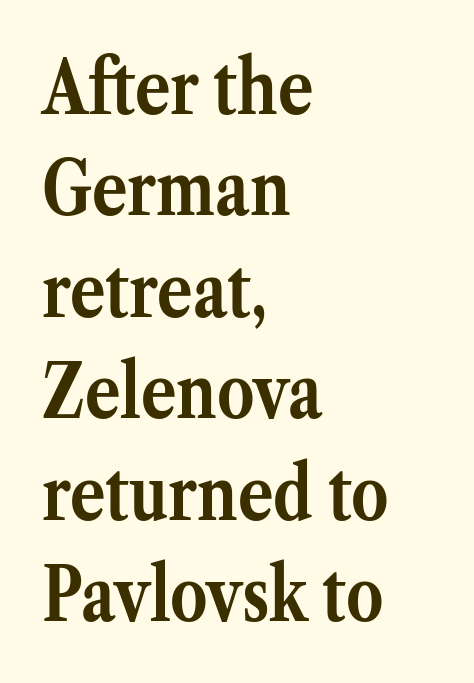
The image shows 74 px semibold serif type, upright; set left-aligned, normal line spacing (1.37x), normal letter spacing, not underlined; medium stroke contrast and a medium x-height.
